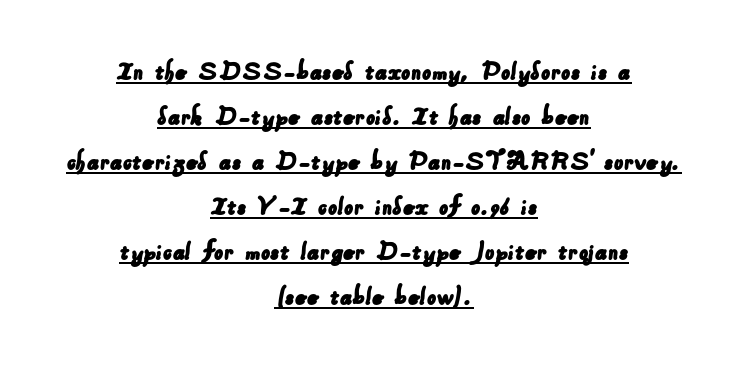
Q: Is the typeface a serif or a sans-serif typeface? A: Sans-serif.
Q: Is the text underlined? A: Yes.
Q: How is the paragraph aligned? A: Centered.
Q: Is the spacing between letters normal or unusually wide? A: Normal.
Q: Is the spacing between lines tight, normal or loose? A: Normal.
Q: Width (condensed, normal, or wide)? A: Normal.
Q: Stroke contrast? A: Low.
Q: x-height? A: Small.
Q: Monospaced? A: No.
